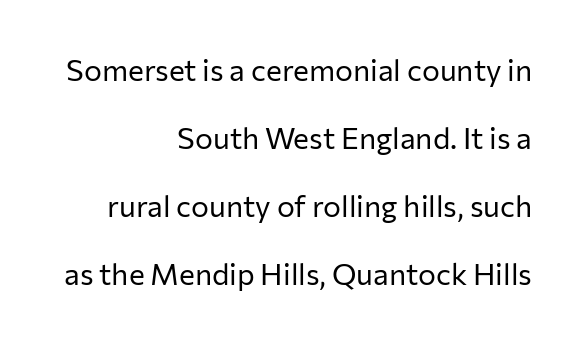
Q: Is the text bold? A: No.
Q: Is the text italic (slanted)? A: No, it is upright.
Q: Is the typeface a serif or a sans-serif typeface? A: Sans-serif.
Q: Is the text underlined? A: No.
Q: How is the paragraph aligned? A: Right-aligned.
Q: Is the spacing between letters normal or unusually wide? A: Normal.
Q: Is the spacing between lines tight, normal or loose? A: Loose.
Q: Width (condensed, normal, or wide)? A: Normal.
Q: Stroke contrast? A: Low.
Q: x-height? A: Medium.
Q: Monospaced? A: No.
